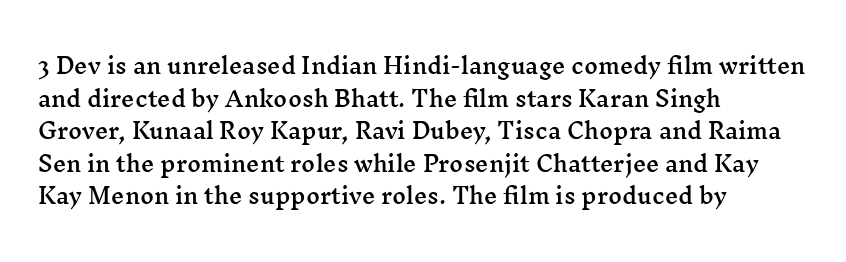
The image shows 21 px text type, upright; set left-aligned, normal line spacing (1.55x), normal letter spacing, not underlined.
